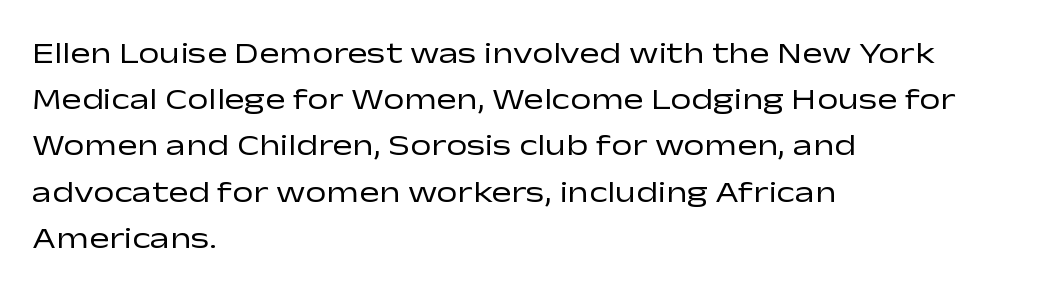
Q: Is the text bold? A: No.
Q: Is the text italic (slanted)? A: No, it is upright.
Q: Is the typeface a serif or a sans-serif typeface? A: Sans-serif.
Q: Is the text underlined? A: No.
Q: How is the paragraph aligned? A: Left-aligned.
Q: Is the spacing between letters normal or unusually wide? A: Normal.
Q: Is the spacing between lines tight, normal or loose? A: Normal.
Q: Width (condensed, normal, or wide)? A: Wide.
Q: Stroke contrast? A: Low.
Q: x-height? A: Medium.
Q: Monospaced? A: No.
